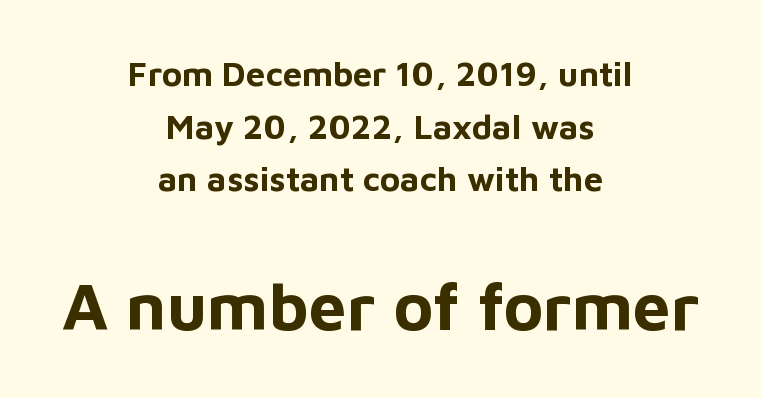
{"serif": "no", "italic": "no", "bold": "yes", "weight": "bold", "width": "normal", "stroke_contrast": "low", "x_height": "medium", "monospaced": "no", "underline": "no", "align": "center", "line_spacing": "normal", "line_spacing_ratio": 1.55, "letter_spacing": "normal", "letter_spacing_em": 0.0, "larger_block": "second", "size_ratio": 1.97, "glyph_px": 67}
